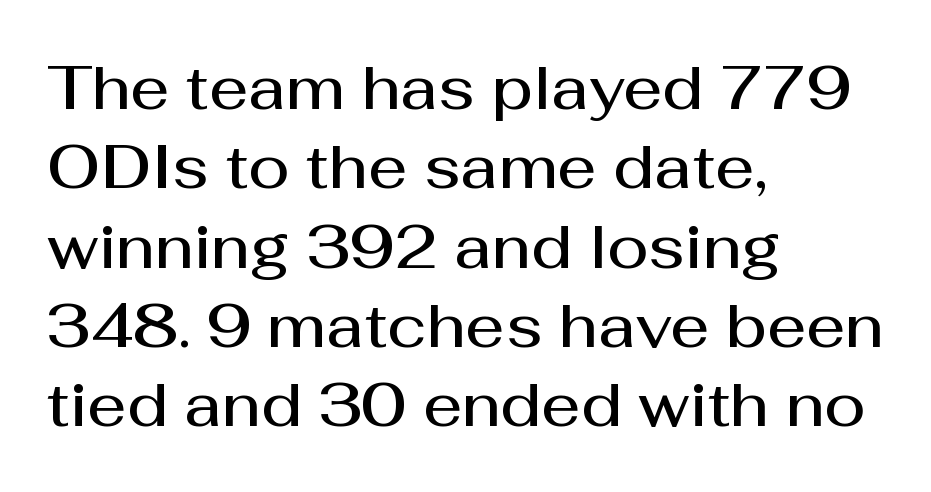
{"serif": "no", "italic": "no", "bold": "semi", "weight": "semibold", "width": "normal", "stroke_contrast": "medium", "x_height": "medium", "monospaced": "no", "underline": "no", "align": "left", "line_spacing": "normal", "line_spacing_ratio": 1.3, "letter_spacing": "normal", "letter_spacing_em": 0.0, "glyph_px": 61}
